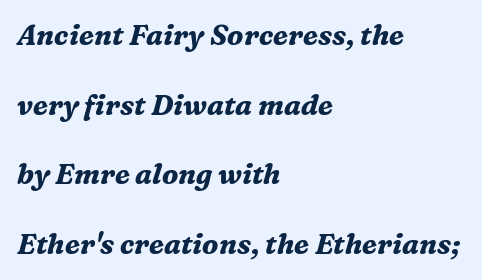
The image shows 28 px bold serif type, italic (leaning right); set left-aligned, loose line spacing (2.49x), normal letter spacing, not underlined; medium stroke contrast and a medium x-height.
